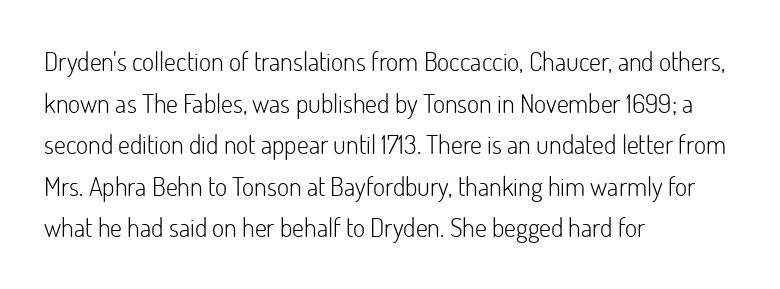
The image shows 26 px text type, upright; set left-aligned, normal line spacing (1.6x), normal letter spacing, not underlined.
